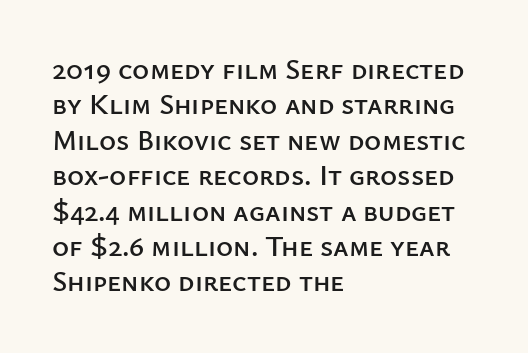
The image shows 29 px sans-serif type, upright; set left-aligned, line spacing 1.22x, normal letter spacing, not underlined; low stroke contrast and a medium x-height.
